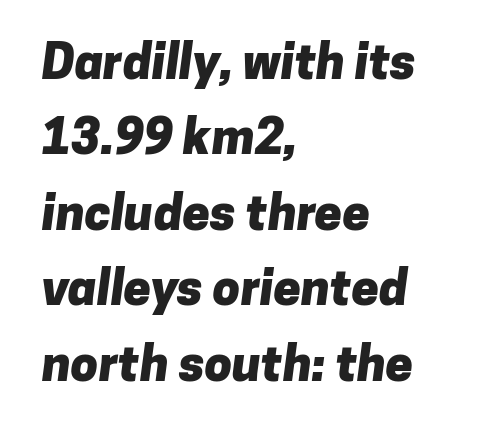
Q: Is the text bold? A: Yes.
Q: Is the typeface a serif or a sans-serif typeface? A: Sans-serif.
Q: Is the text underlined? A: No.
Q: How is the paragraph aligned? A: Left-aligned.
Q: Is the spacing between letters normal or unusually wide? A: Normal.
Q: Is the spacing between lines tight, normal or loose? A: Normal.
Q: Width (condensed, normal, or wide)? A: Normal.
Q: Stroke contrast? A: Low.
Q: x-height? A: Medium.
Q: Monospaced? A: No.
